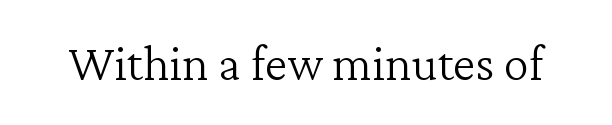
The image shows 51 px light serif type, upright; set normal letter spacing, not underlined; low stroke contrast and a medium x-height.
